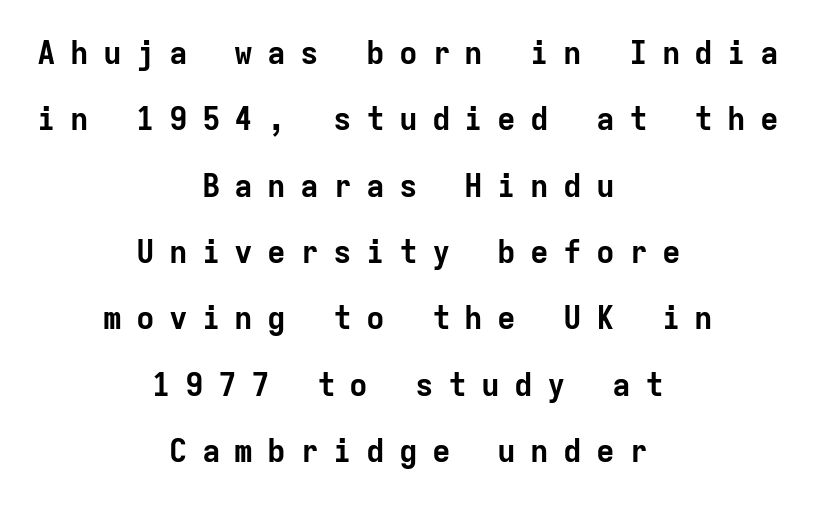
This is roman type, the default non-slanted kind. The font family rendered here belongs to the sans-serif group. The space directly below the letters is spotless. A typesetter would call this monospace, since all characters share one set width. These lines have a slow, spaced-out rhythm from letter to letter. Is there much room between lines? Yes — plenty of vertical air separates them.
